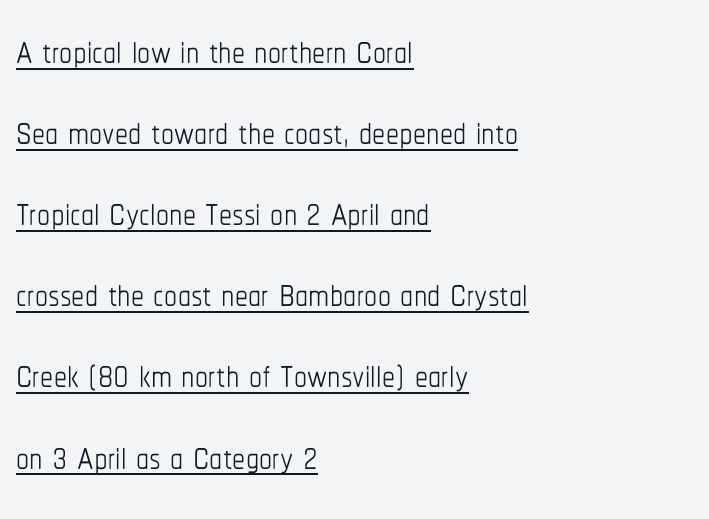
Q: Is the text bold? A: No.
Q: Is the text italic (slanted)? A: No, it is upright.
Q: Is the text underlined? A: Yes.
Q: How is the paragraph aligned? A: Left-aligned.
Q: Is the spacing between letters normal or unusually wide? A: Normal.
Q: Is the spacing between lines tight, normal or loose? A: Normal.
Q: Width (condensed, normal, or wide)? A: Condensed.
Q: Stroke contrast? A: Low.
Q: x-height? A: Medium.
Q: Monospaced? A: No.
